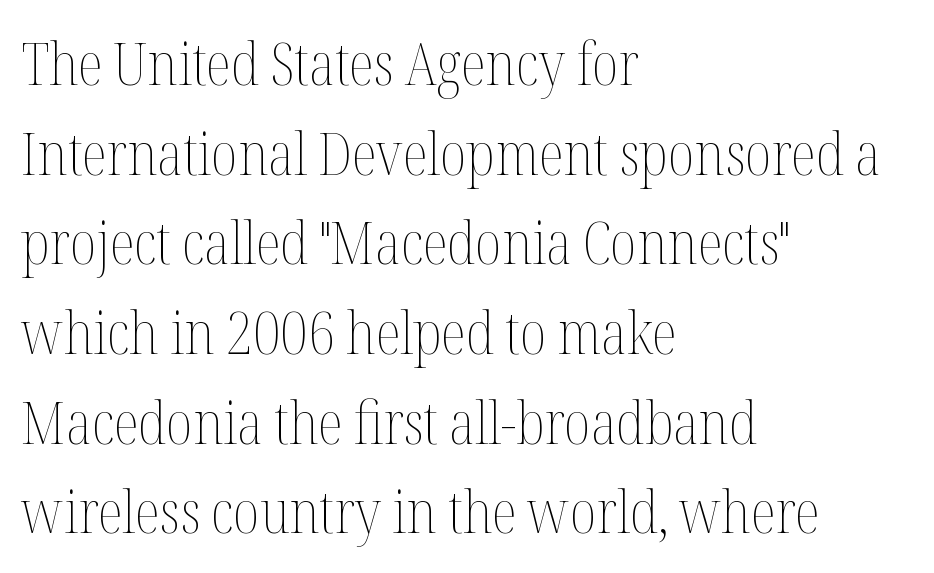
The image shows 59 px thin, condensed type, upright; set left-aligned, normal line spacing (1.52x), normal letter spacing, not underlined; medium stroke contrast and a medium x-height.
